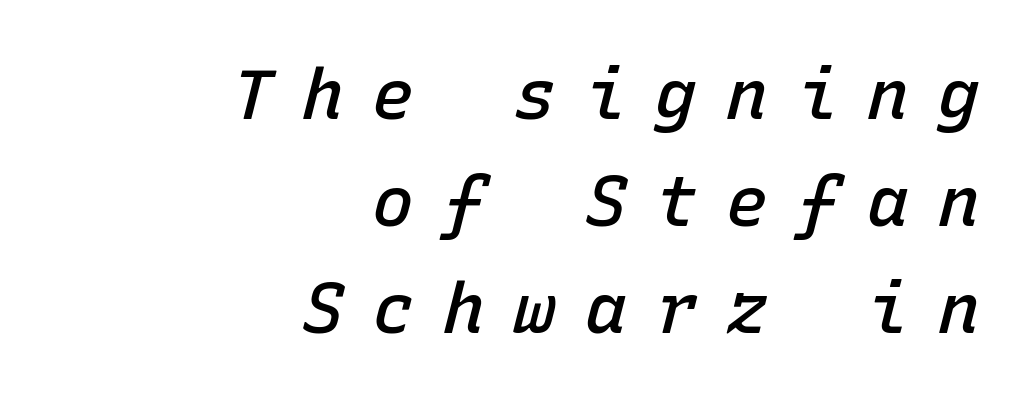
The block of text has a typical density, with ordinary space between rows. Firm but not heavy-handed strokes: this text is semibold. An italicized treatment has been applied to the whole sample. A typesetter would call this heavily tracked-out type. The passage shown is typed in a monospace face where columns stay perfectly aligned. Layout note: lines flush right.
